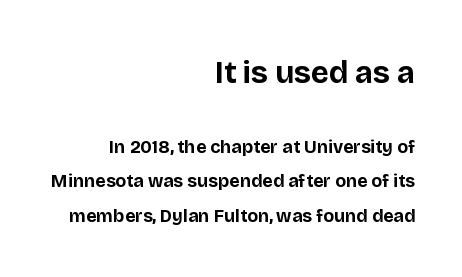
The passage shown has conventional tracking throughout. Serifs: no, the terminals of the letterforms are clean. Size contrast runs from large at the top to small at the bottom. Every row of glyphs terminates at an identical x-position on the right.
